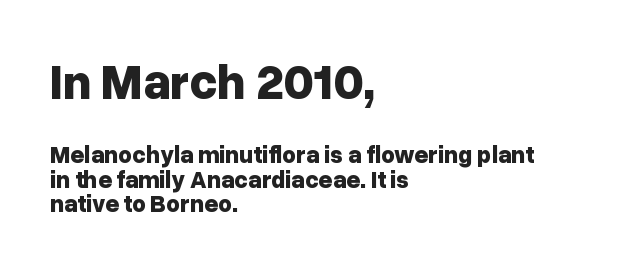
Q: Is the text bold? A: Yes.
Q: Is the text italic (slanted)? A: No, it is upright.
Q: Is the typeface a serif or a sans-serif typeface? A: Sans-serif.
Q: Is the text underlined? A: No.
Q: How is the paragraph aligned? A: Left-aligned.
Q: Is the spacing between letters normal or unusually wide? A: Normal.
Q: Is the spacing between lines tight, normal or loose? A: Tight.
Q: Which block of text is set in a larger size, the first (top) or the second (bottom)? A: The first (top) one.
Q: Width (condensed, normal, or wide)? A: Normal.
Q: Stroke contrast? A: Low.
Q: x-height? A: Medium.
Q: Monospaced? A: No.
